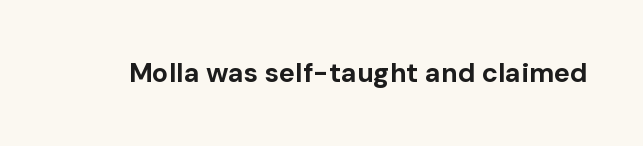
The image shows 27 px bold type, upright; set normal letter spacing, not underlined.
